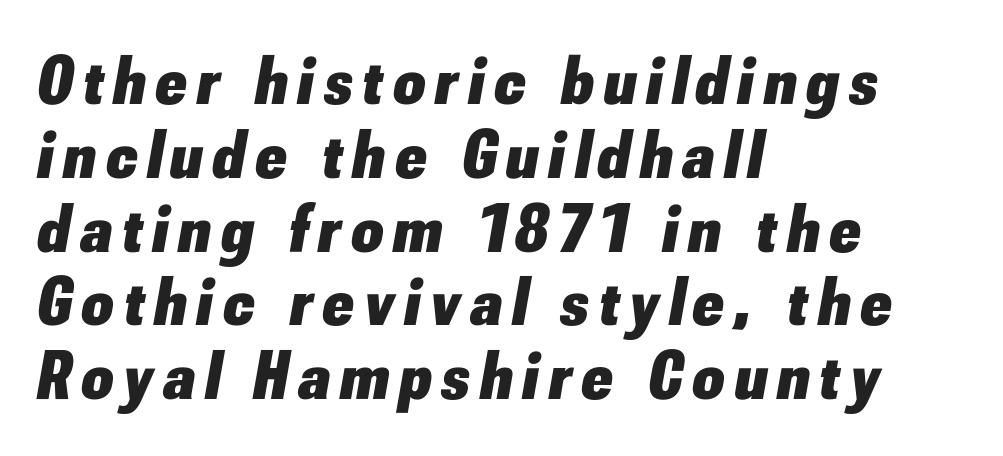
The image shows 69 px heavy type, italic (leaning right); set left-aligned, tight line spacing (1.07x), not underlined; low stroke contrast and a small x-height.
